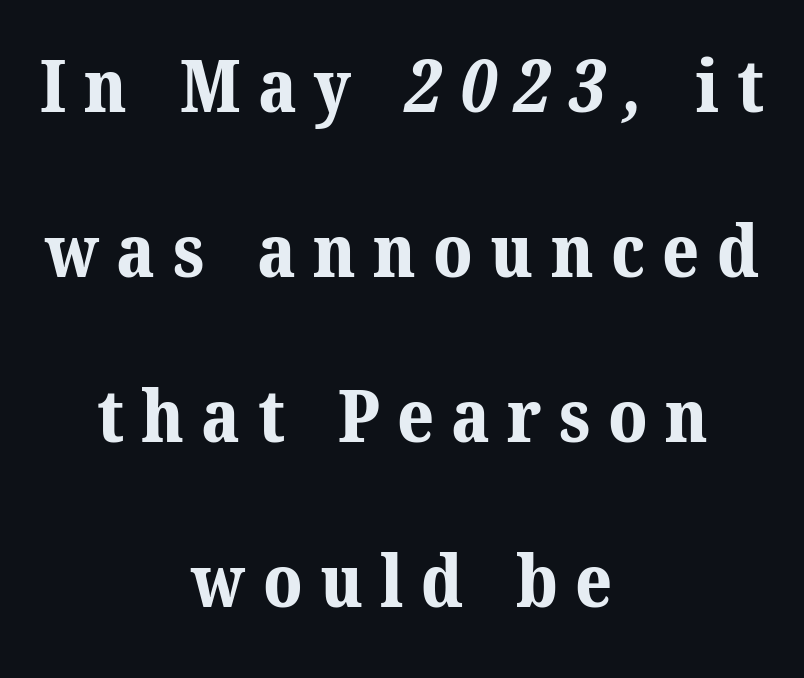
{"serif": "yes", "bold": "yes", "weight": "bold", "width": "normal", "stroke_contrast": "medium", "x_height": "medium", "monospaced": "no", "underline": "no", "align": "center", "line_spacing": "loose", "line_spacing_ratio": 2.29, "letter_spacing": "wide", "letter_spacing_em": 0.24, "glyph_px": 72}
